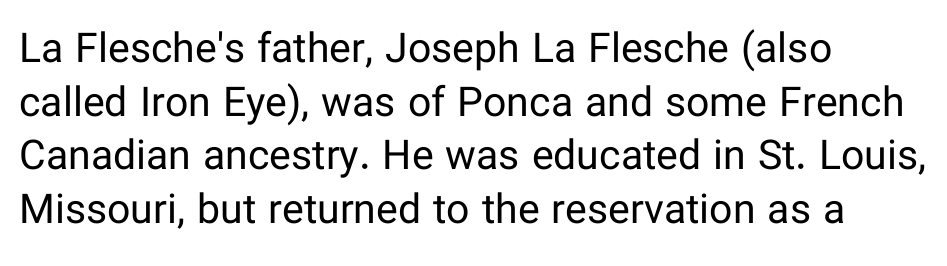
{"serif": "no", "italic": "no", "bold": "no", "weight": "regular", "width": "normal", "stroke_contrast": "low", "x_height": "medium", "monospaced": "no", "underline": "no", "align": "left", "line_spacing": "normal", "line_spacing_ratio": 1.31, "letter_spacing": "normal", "letter_spacing_em": 0.0, "glyph_px": 41}
